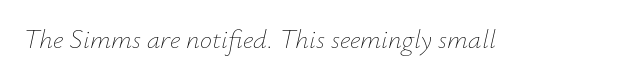
The image shows 27 px text type, italic (leaning right); set normal letter spacing, not underlined.
